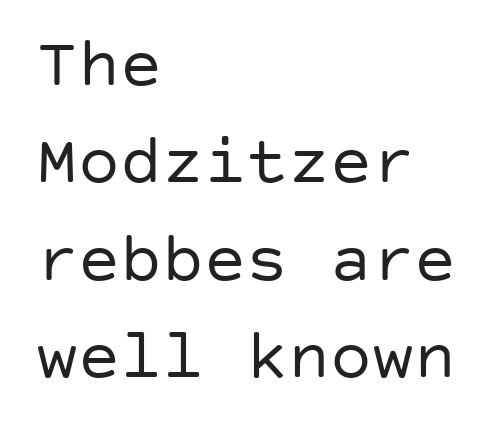
A roman cut, with each character standing at attention. Left-aligned paragraph, ragged on the right. Font category for this specimen: sans-serif. Unmarked baselines from the first word to the last.
